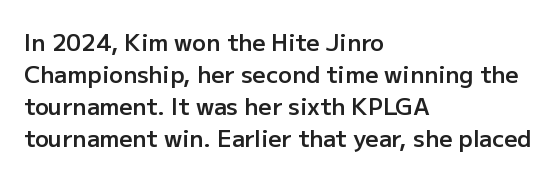
Compared with an ordinary text face, these strokes are moderately heavier — a semibold. Unlike italic type, these characters show no tilt at all. The leading is moderate, giving the passage an even texture. No extra tracking has been applied to these lines.
